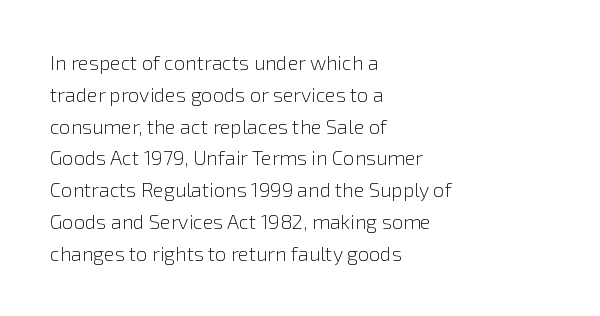
The image shows 20 px text type, upright; set left-aligned, normal line spacing (1.59x), normal letter spacing, not underlined.
